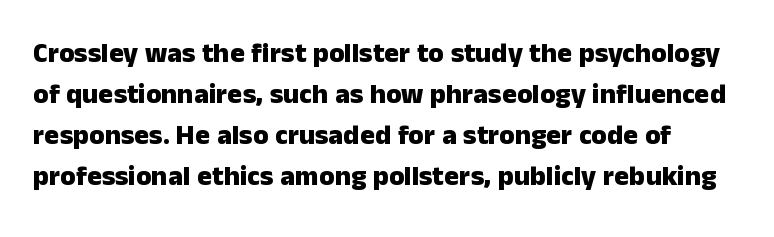
Q: Is the text bold? A: Yes.
Q: Is the text italic (slanted)? A: No, it is upright.
Q: Is the typeface a serif or a sans-serif typeface? A: Sans-serif.
Q: Is the text underlined? A: No.
Q: Is the spacing between letters normal or unusually wide? A: Normal.
Q: Is the spacing between lines tight, normal or loose? A: Normal.
Q: Width (condensed, normal, or wide)? A: Normal.
Q: Stroke contrast? A: Low.
Q: x-height? A: Medium.
Q: Monospaced? A: No.
